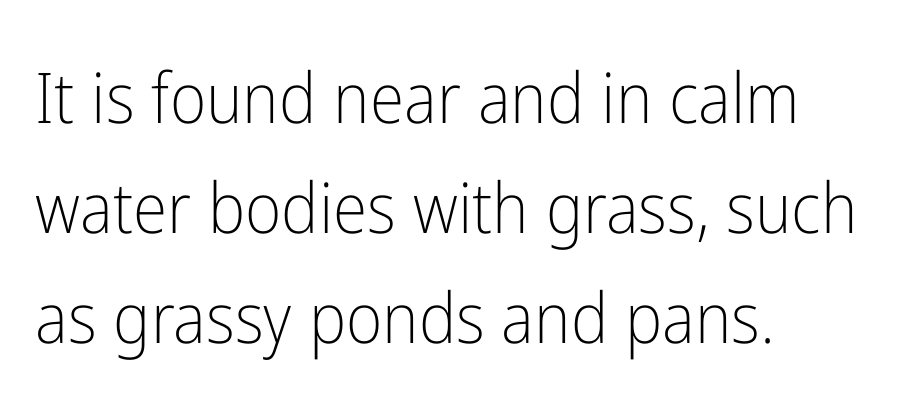
All the whitespace from short lines collects on the right. Do the characters align in a grid? No, the font is proportional. The block of text has a typical density, with ordinary space between rows. The font's upright variant was chosen for this text.
